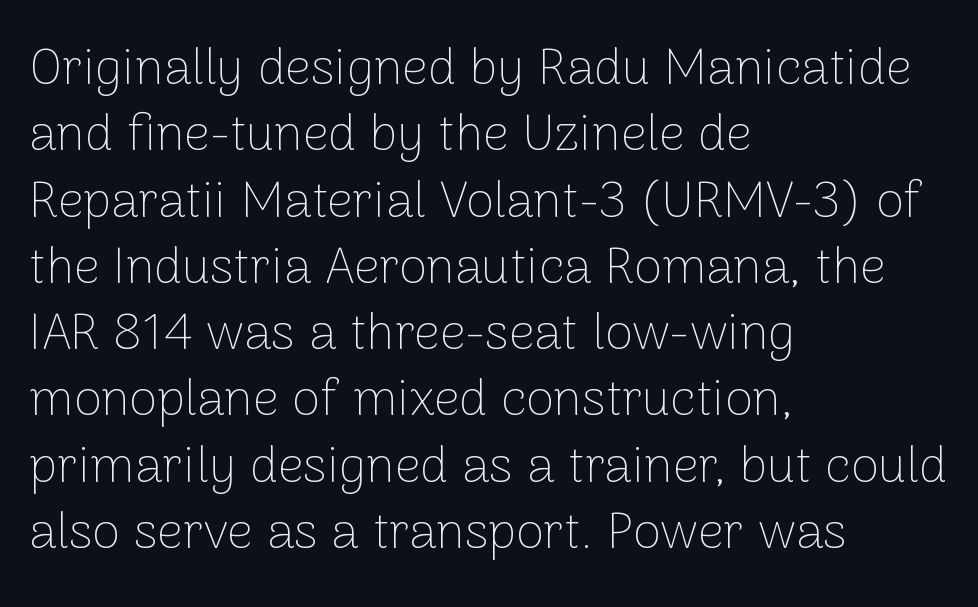
{"serif": "no", "italic": "no", "bold": "no", "weight": "thin", "width": "normal", "stroke_contrast": "low", "x_height": "medium", "monospaced": "no", "underline": "no", "align": "left", "line_spacing": "normal", "line_spacing_ratio": 1.3, "letter_spacing": "normal", "letter_spacing_em": 0.0, "glyph_px": 51}
